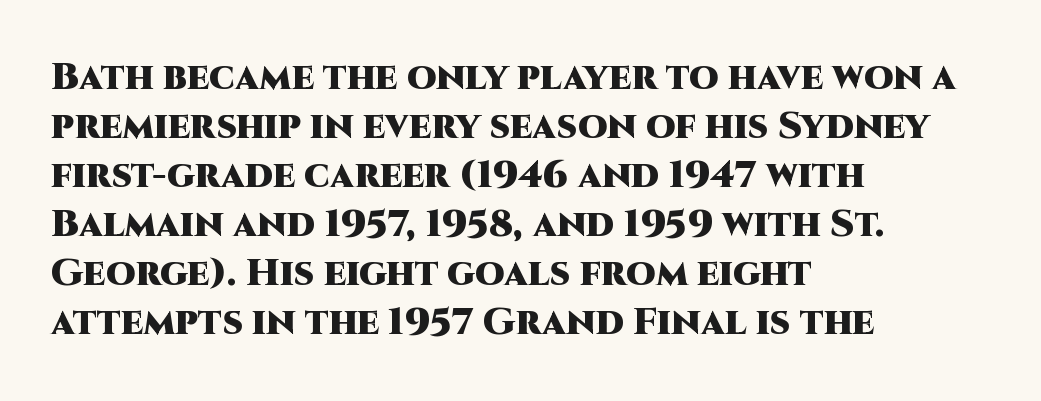
Students, observe: this is what conventionally led text looks like. The passage shown is typeset with a sans-serif family. Beneath every word, the page is bare. No italicization has been applied; the sample stays upright.
